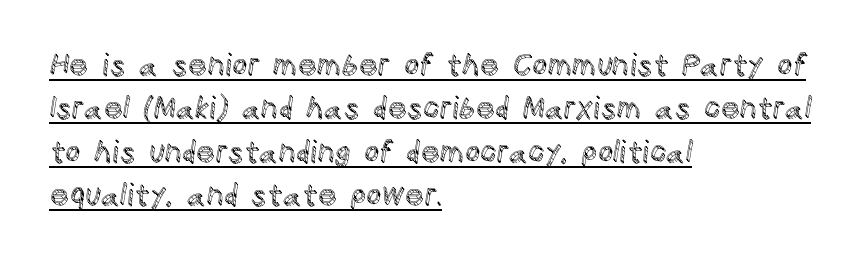
{"width": "normal", "x_height": "large", "monospaced": "no", "underline": "yes", "align": "left", "line_spacing": "normal", "line_spacing_ratio": 1.45, "letter_spacing": "normal", "letter_spacing_em": 0.0, "glyph_px": 30}
